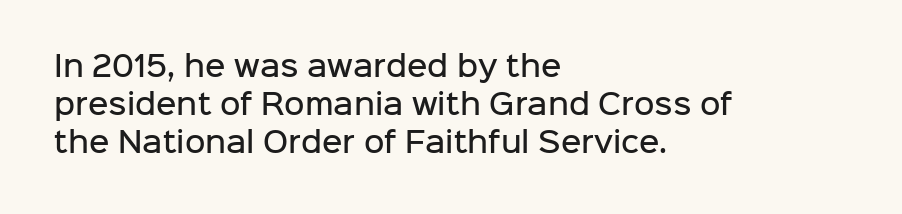
{"serif": "no", "italic": "no", "bold": "semi", "weight": "semibold", "width": "normal", "stroke_contrast": "low", "x_height": "medium", "monospaced": "no", "underline": "no", "align": "left", "line_spacing": "normal", "line_spacing_ratio": 1.36, "letter_spacing": "normal", "letter_spacing_em": 0.0, "glyph_px": 28}
